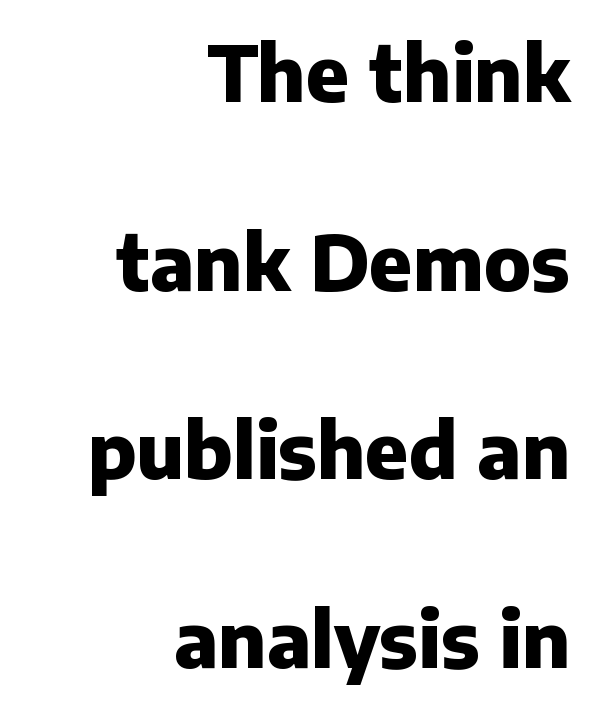
{"serif": "no", "italic": "no", "bold": "yes", "weight": "heavy", "width": "normal", "stroke_contrast": "low", "x_height": "medium", "monospaced": "no", "underline": "no", "align": "right", "line_spacing": "loose", "line_spacing_ratio": 2.45, "letter_spacing": "normal", "letter_spacing_em": 0.0, "glyph_px": 77}
